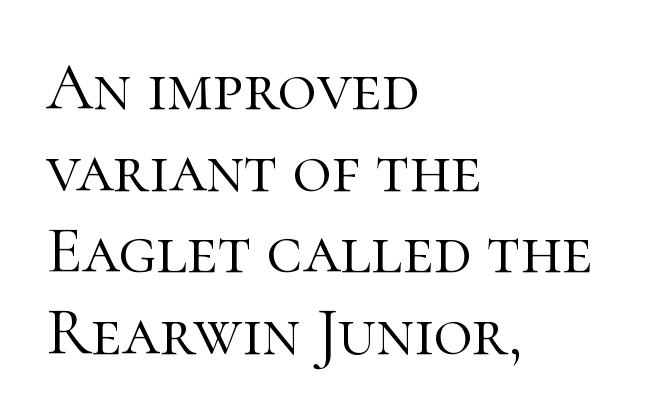
{"serif": "yes", "italic": "no", "bold": "no", "weight": "light", "width": "normal", "stroke_contrast": "high", "x_height": "medium", "monospaced": "no", "underline": "no", "align": "left", "line_spacing_ratio": 1.22, "letter_spacing": "normal", "letter_spacing_em": 0.0, "glyph_px": 67}
